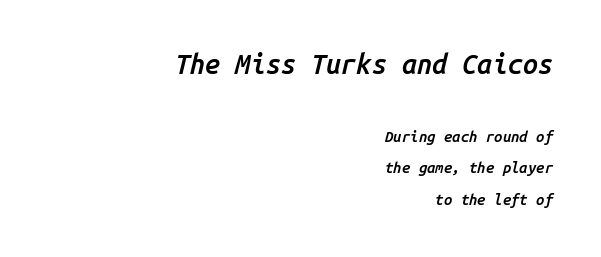
{"italic": "yes", "lean": "right", "slant_degrees": 14, "bold": "semi", "underline": "no", "align": "right", "line_spacing": "loose", "line_spacing_ratio": 2.11, "letter_spacing": "normal", "letter_spacing_em": 0.0, "larger_block": "first", "size_ratio": 1.8, "glyph_px": 27}
